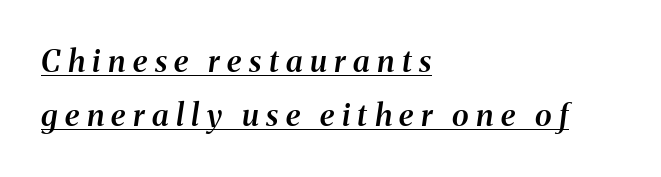
Style check: oblique. The text was rendered using a seriffed face with decorative stroke endings. Is the block centered? No — it sits flush against the left margin. As a designer I'd log this as weight 600, semibold.
